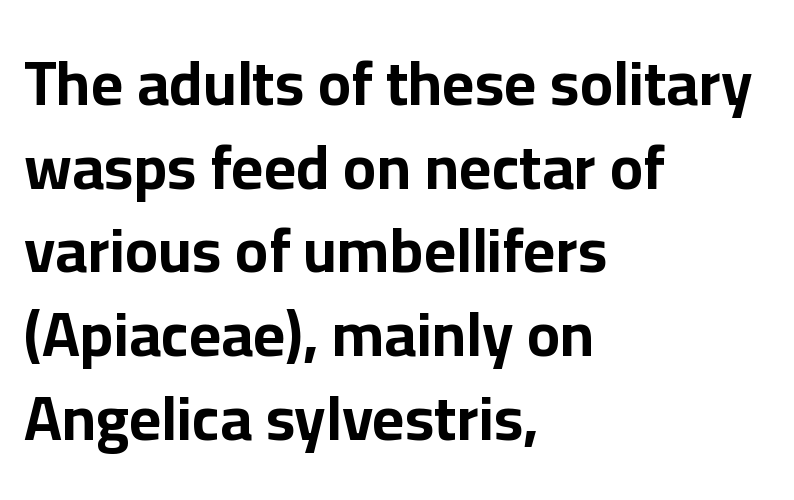
Q: Is the text bold? A: Yes.
Q: Is the text italic (slanted)? A: No, it is upright.
Q: Is the typeface a serif or a sans-serif typeface? A: Sans-serif.
Q: Is the text underlined? A: No.
Q: How is the paragraph aligned? A: Left-aligned.
Q: Is the spacing between letters normal or unusually wide? A: Normal.
Q: Is the spacing between lines tight, normal or loose? A: Normal.
Q: Width (condensed, normal, or wide)? A: Normal.
Q: Stroke contrast? A: Low.
Q: x-height? A: Medium.
Q: Monospaced? A: No.
